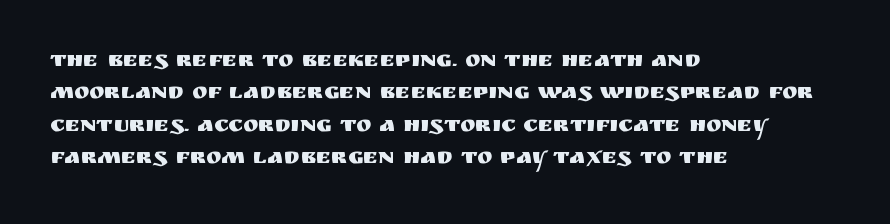
{"italic": "no", "underline": "no", "align": "left", "line_spacing": "normal", "line_spacing_ratio": 1.41, "letter_spacing": "normal", "letter_spacing_em": 0.0, "glyph_px": 23}
